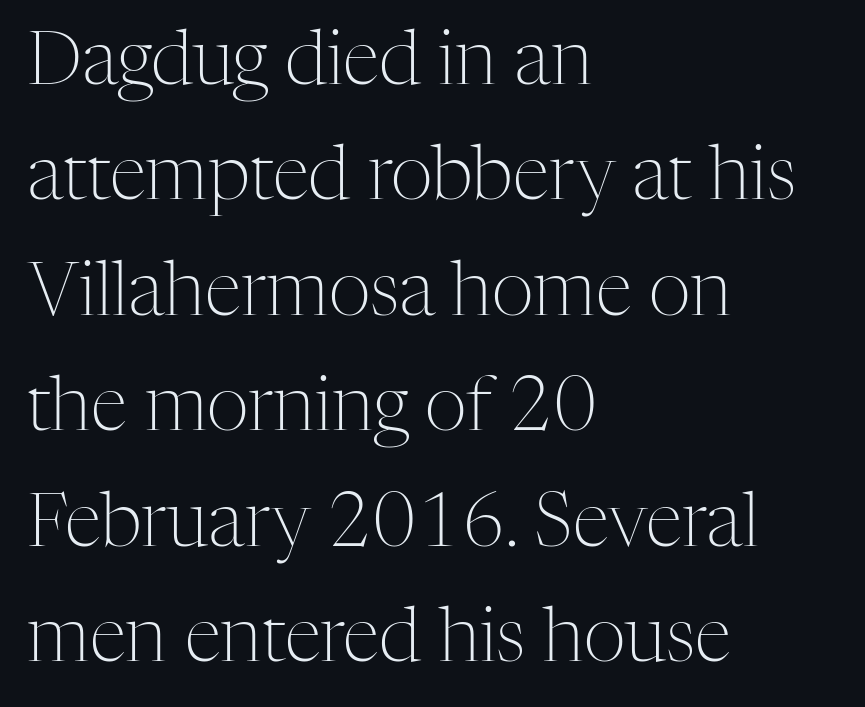
The image shows 74 px light serif type, upright; set left-aligned, normal line spacing (1.56x), normal letter spacing, not underlined; medium stroke contrast and a medium x-height.
